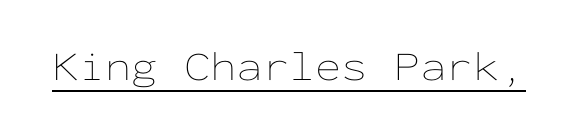
Q: Is the text bold? A: No.
Q: Is the text italic (slanted)? A: No, it is upright.
Q: Is the text underlined? A: Yes.
Q: Is the spacing between letters normal or unusually wide? A: Normal.
Q: Width (condensed, normal, or wide)? A: Wide.
Q: Stroke contrast? A: Low.
Q: x-height? A: Medium.
Q: Monospaced? A: Yes.
